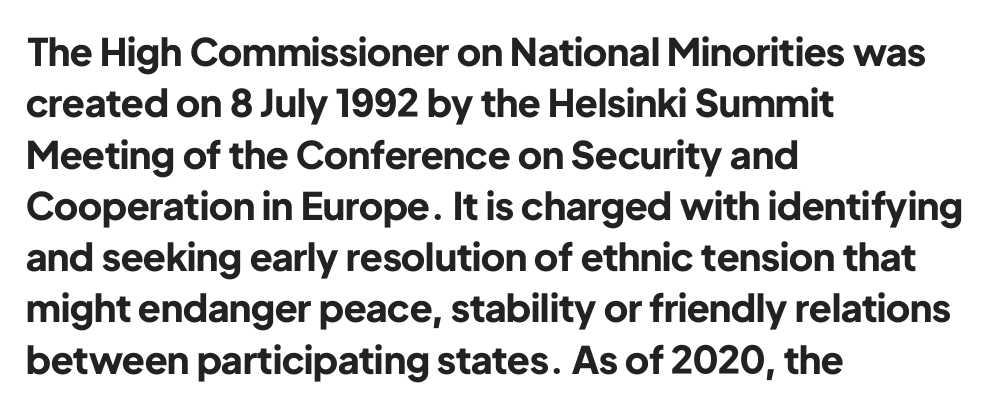
The image shows 38 px bold sans-serif type, upright; set left-aligned, normal line spacing (1.35x), normal letter spacing, not underlined; low stroke contrast and a medium x-height.
